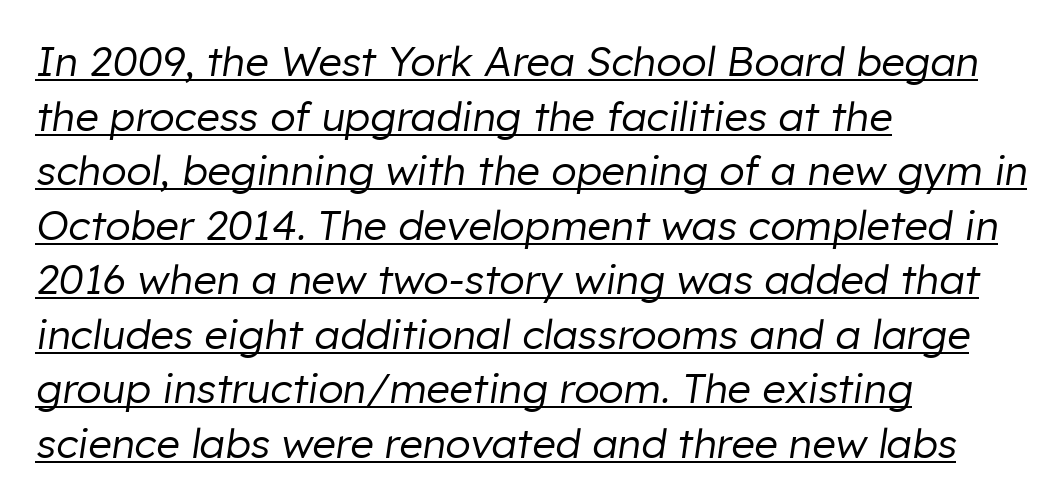
Think of a printed novel: that variable character pitch is what you see here. Vertically, the passage feels balanced, rows spaced as you'd expect. You can tell it's italic because the verticals aren't actually vertical. The strokes are not fattened; the text isn't bold. Compared with a centered layout, this one pins lines to the left instead.
